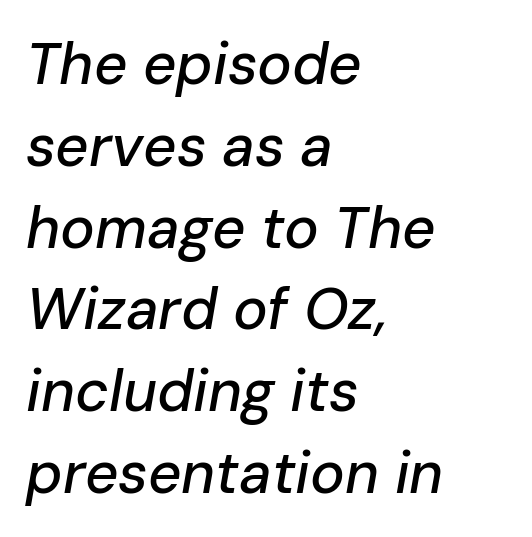
Q: Is the text italic (slanted)? A: Yes, it leans right by about 10 degrees.
Q: Is the text underlined? A: No.
Q: How is the paragraph aligned? A: Left-aligned.
Q: Is the spacing between letters normal or unusually wide? A: Normal.
Q: Is the spacing between lines tight, normal or loose? A: Normal.
Q: Width (condensed, normal, or wide)? A: Normal.
Q: Stroke contrast? A: Low.
Q: x-height? A: Medium.
Q: Monospaced? A: No.
